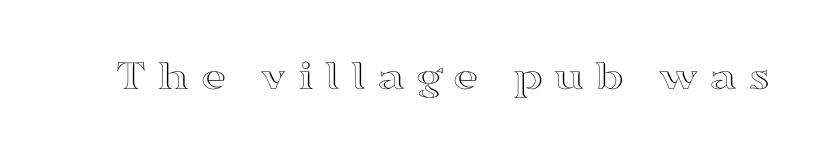
Q: Is the text italic (slanted)? A: No, it is upright.
Q: Is the text underlined? A: No.
Q: Is the spacing between letters normal or unusually wide? A: Unusually wide.
Q: Width (condensed, normal, or wide)? A: Wide.
Q: x-height? A: Medium.
Q: Monospaced? A: No.
